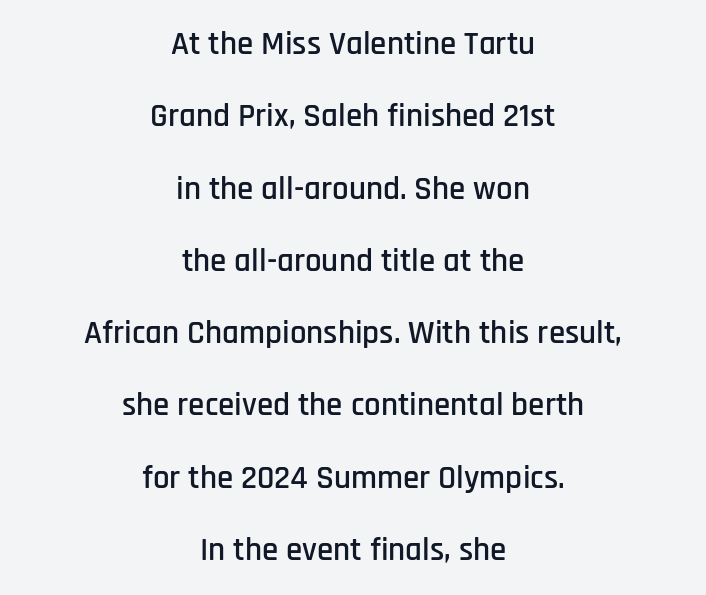
{"serif": "no", "italic": "no", "width": "condensed", "stroke_contrast": "low", "x_height": "large", "monospaced": "no", "underline": "no", "align": "center", "line_spacing": "loose", "line_spacing_ratio": 2.19, "letter_spacing": "normal", "letter_spacing_em": 0.0, "glyph_px": 33}
